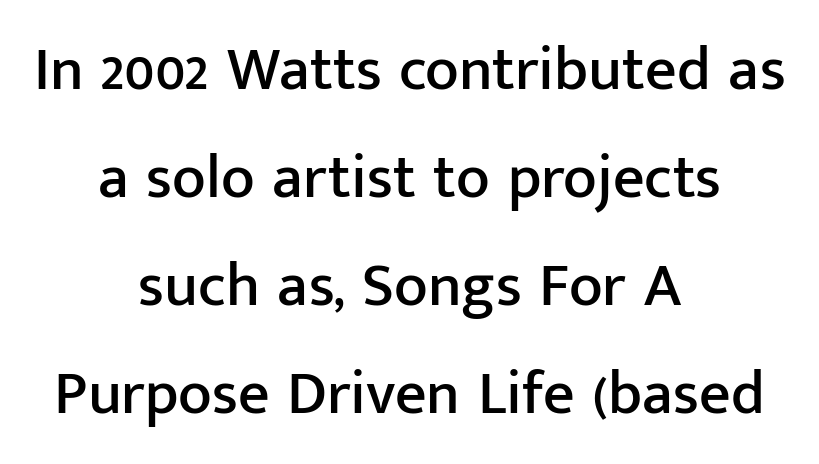
Type without underlining. Rendered with straight, roman letterforms. The glyphs in this specimen are sans serif. These lines are rendered in a variable-pitch font.
